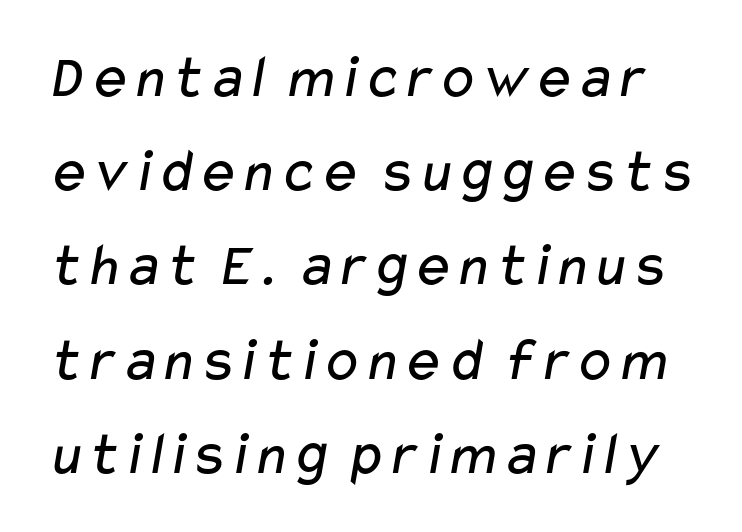
The image shows 62 px regular-weight, wide sans-serif type; set normal line spacing (1.52x), normal letter spacing, not underlined; low stroke contrast and a medium x-height.
